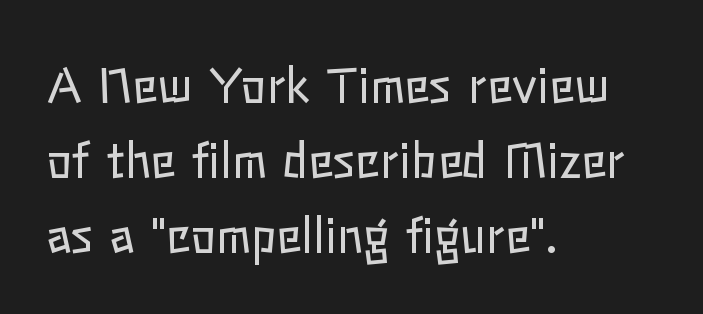
The image shows 47 px regular-weight type, upright; set left-aligned, normal line spacing (1.6x), normal letter spacing, not underlined; low stroke contrast and a medium x-height.
